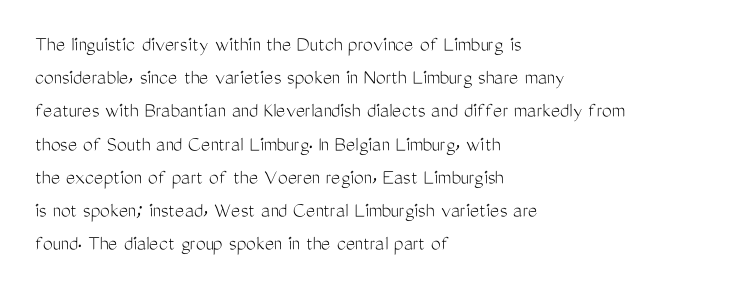
{"italic": "no", "bold": "no", "underline": "no", "align": "left", "line_spacing": "normal", "line_spacing_ratio": 1.51, "letter_spacing": "normal", "letter_spacing_em": 0.0, "glyph_px": 22}
